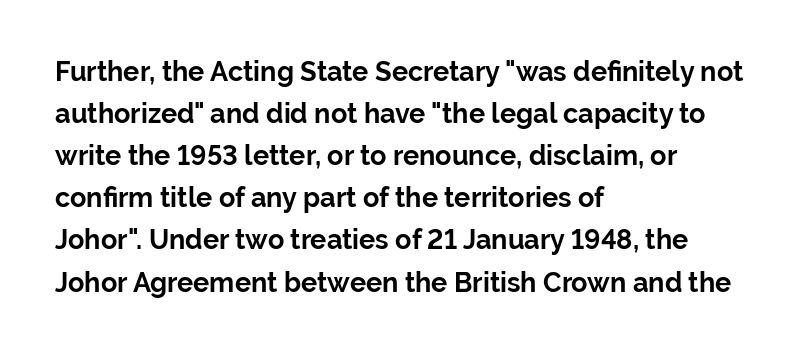
Q: Is the text bold? A: Yes.
Q: Is the text italic (slanted)? A: No, it is upright.
Q: Is the text underlined? A: No.
Q: How is the paragraph aligned? A: Left-aligned.
Q: Is the spacing between letters normal or unusually wide? A: Normal.
Q: Is the spacing between lines tight, normal or loose? A: Normal.
